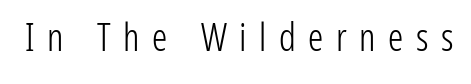
Unlike a traditional serif, this face leaves its strokes unadorned. Is this a fixed-width face? No — the glyphs have proportional, varying widths. Underlining? Definitely not there. Tracking here is generous; glyphs stand well apart from one another. Is there any slant? The stems are plumb.
